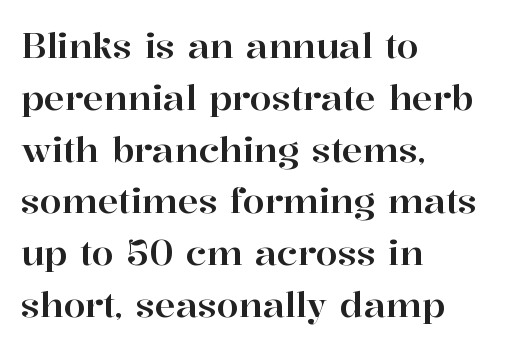
{"serif": "yes", "italic": "no", "width": "normal", "stroke_contrast": "high", "x_height": "medium", "monospaced": "no", "underline": "no", "align": "left", "line_spacing": "normal", "line_spacing_ratio": 1.48, "letter_spacing": "normal", "letter_spacing_em": 0.0, "glyph_px": 35}
